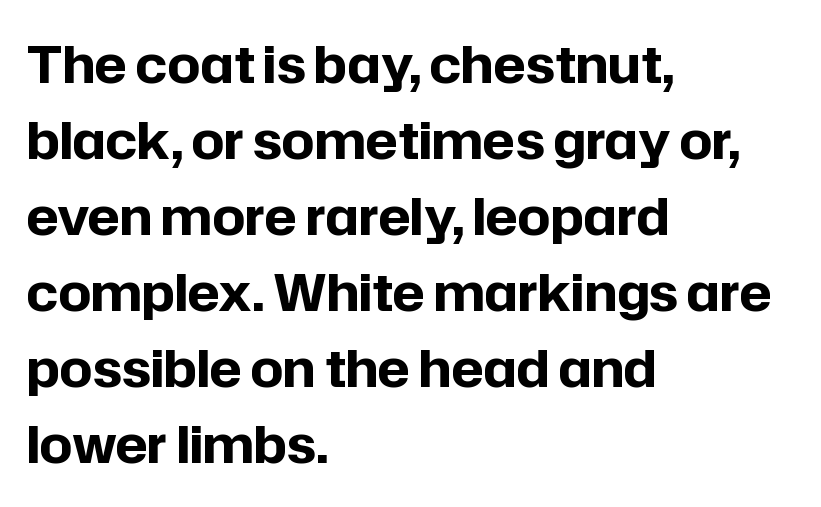
The image shows 51 px bold sans-serif type, upright; set left-aligned, normal line spacing (1.49x), normal letter spacing, not underlined; low stroke contrast and a medium x-height.
